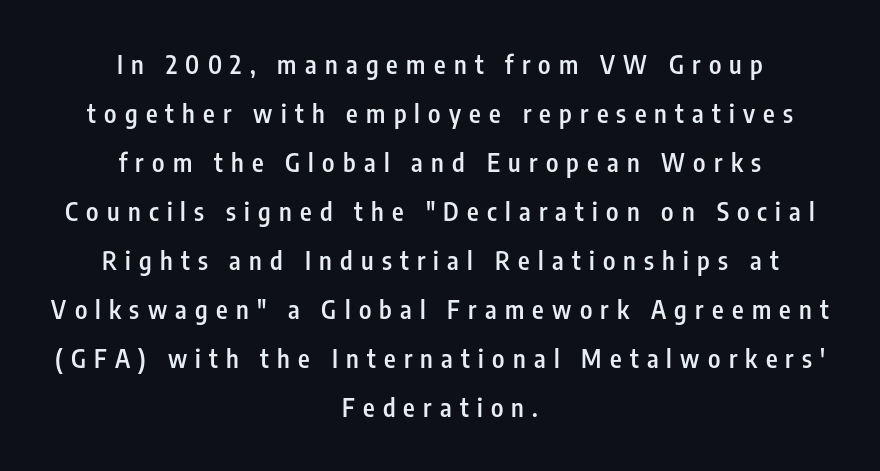
Beneath every word, the page is bare. Leading: increased. Spacing between characters has been opened up far beyond the box default. Reading down the block, each line starts at a different indent, mirrored at its end. The axis of the letterforms is exactly vertical.
